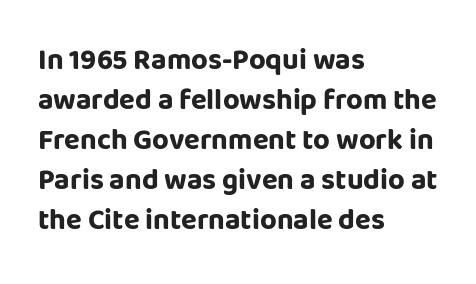
The image shows 29 px bold sans-serif type, upright; set left-aligned, normal line spacing (1.38x), normal letter spacing, not underlined; low stroke contrast and a large x-height.
